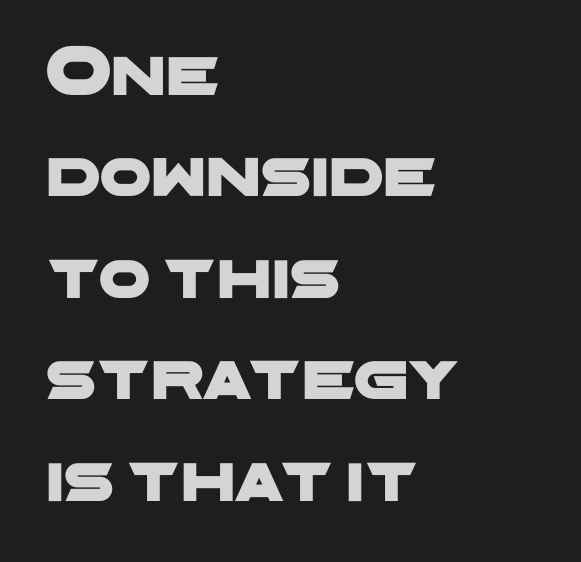
{"serif": "no", "width": "wide", "stroke_contrast": "low", "x_height": "medium", "monospaced": "no", "underline": "no", "align": "left", "line_spacing": "normal", "line_spacing_ratio": 1.39, "letter_spacing": "normal", "letter_spacing_em": 0.0, "glyph_px": 73}
